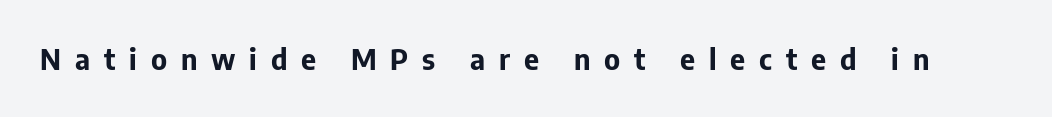
Unlike a traditional serif, this face leaves its strokes unadorned. This rendering features lettering with no underline. The font's upright variant was chosen for this text. Heavy-handed strokes throughout: this text is bold. The type is letterspaced generously, with wide tracking.
